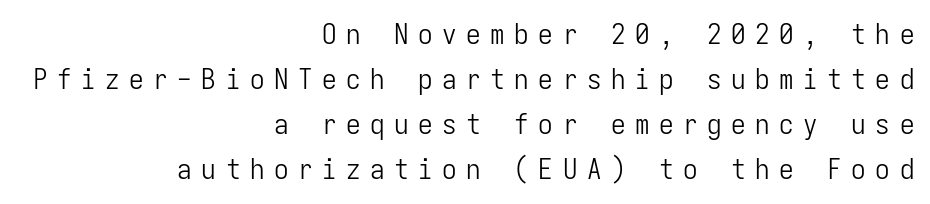
{"serif": "no", "italic": "no", "bold": "no", "weight": "light", "width": "condensed", "stroke_contrast": "low", "x_height": "medium", "monospaced": "yes", "underline": "no", "align": "right", "line_spacing": "normal", "line_spacing_ratio": 1.55, "letter_spacing": "wide", "letter_spacing_em": 0.33, "glyph_px": 29}
